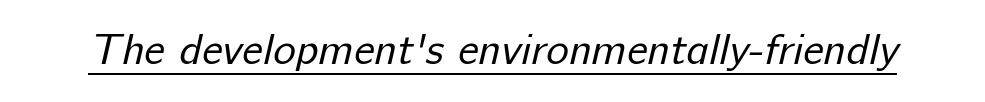
{"serif": "no", "bold": "no", "weight": "regular", "width": "normal", "stroke_contrast": "low", "x_height": "medium", "monospaced": "no", "underline": "yes", "letter_spacing": "normal", "letter_spacing_em": 0.0, "glyph_px": 43}
